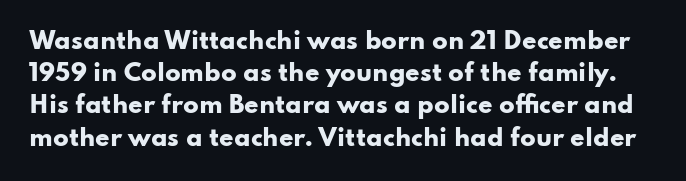
Q: Is the text bold? A: Yes.
Q: Is the text italic (slanted)? A: No, it is upright.
Q: Is the text underlined? A: No.
Q: Is the spacing between letters normal or unusually wide? A: Normal.
Q: Is the spacing between lines tight, normal or loose? A: Normal.
